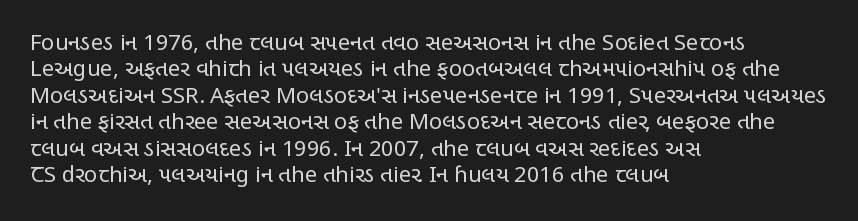
This sample uses an upright cut, with every glyph sitting square on the baseline. Underlining? Definitely not there. Heaviness? Minimal to ordinary, like unemphasized prose. Short note: letters normally spaced. Where is the straight margin? On the left.
